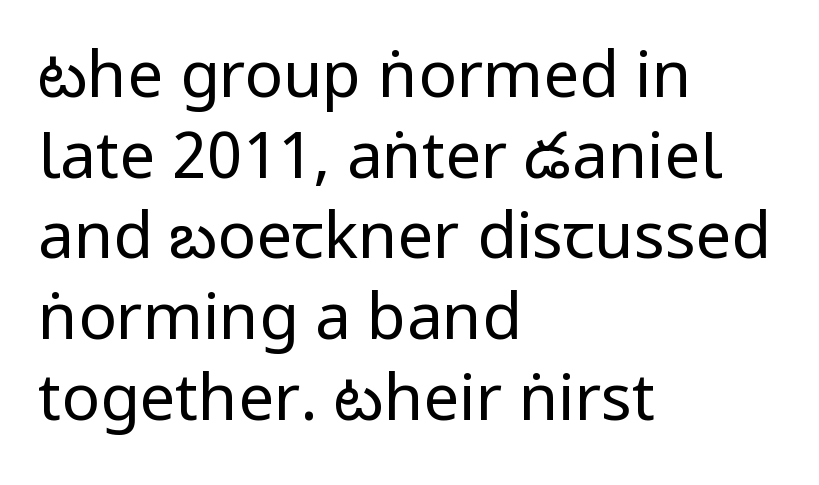
Q: Is the text bold? A: No.
Q: Is the text italic (slanted)? A: No, it is upright.
Q: Is the typeface a serif or a sans-serif typeface? A: Sans-serif.
Q: Is the text underlined? A: No.
Q: How is the paragraph aligned? A: Left-aligned.
Q: Is the spacing between letters normal or unusually wide? A: Normal.
Q: Is the spacing between lines tight, normal or loose? A: Normal.
Q: Width (condensed, normal, or wide)? A: Condensed.
Q: Stroke contrast? A: Low.
